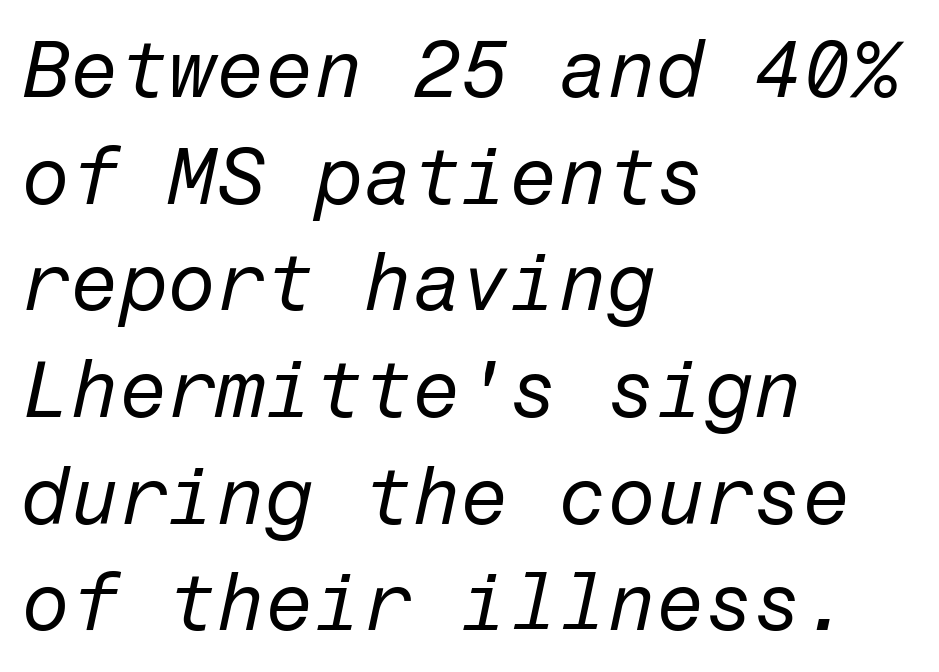
{"italic": "yes", "lean": "right", "slant_degrees": 12, "bold": "no", "weight": "regular", "width": "normal", "stroke_contrast": "low", "x_height": "medium", "underline": "no", "align": "left", "line_spacing": "normal", "line_spacing_ratio": 1.35, "letter_spacing": "normal", "letter_spacing_em": 0.0, "glyph_px": 79}
